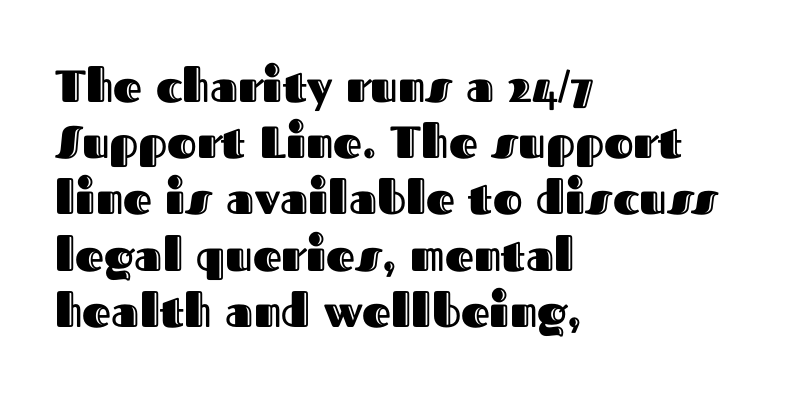
The image shows 45 px text type, upright; set left-aligned, normal line spacing (1.25x), normal letter spacing, not underlined; a medium x-height.
